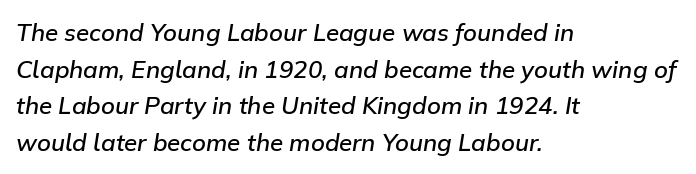
The image shows 24 px text type, italic (leaning right); set left-aligned, normal line spacing (1.53x), normal letter spacing, not underlined.
